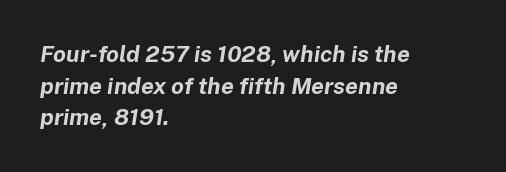
The image shows 23 px bold type, italic (leaning right); set left-aligned, normal line spacing (1.37x), normal letter spacing, not underlined.
